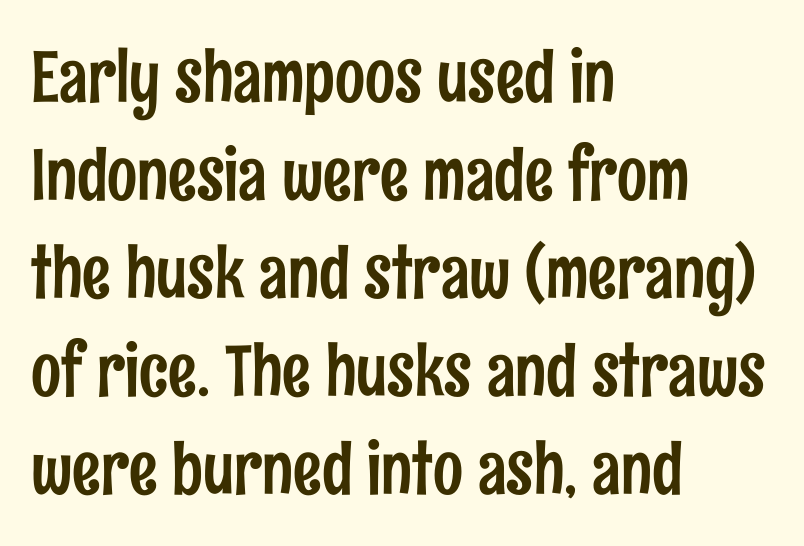
This sample uses a sans-serif face. The letters advance in unequal steps, a hallmark of proportional type. Line starts are locked; line ends wander. Normally led — the rows are evenly, conventionally spaced.
